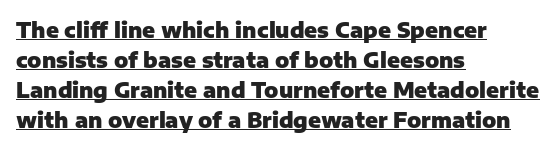
Does a line run under the words? Yes, clearly. Does the copy run flush right? No — it runs flush left. Strong, thick strokes mark this as bold type. Posture: upright roman. Observe the ordinary spacing: letters are neighbours, not strangers. Whoever set this chose a conventional vertical rhythm.
